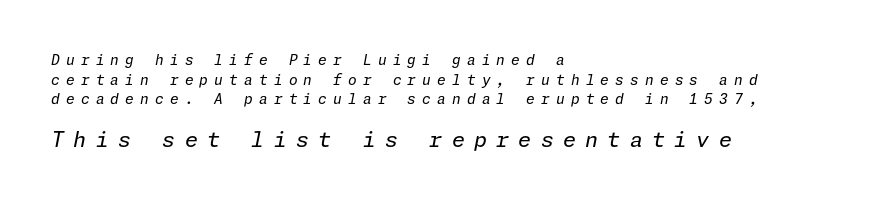
The image shows 21 px text type, italic (leaning right); set left-aligned, normal line spacing (1.41x), unusually wide letter spacing (+0.44 em), not underlined; the second (bottom) block is 1.5x larger.
